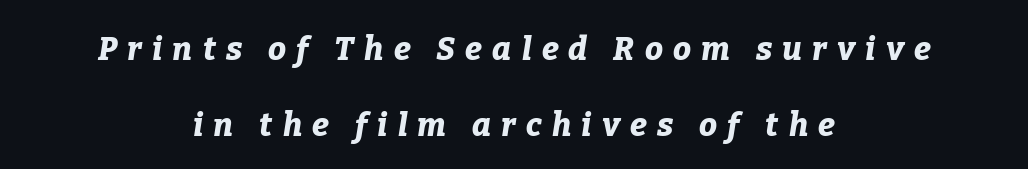
{"italic": "yes", "lean": "right", "slant_degrees": 9, "bold": "yes", "weight": "bold", "width": "normal", "stroke_contrast": "low", "x_height": "medium", "monospaced": "no", "underline": "no", "align": "center", "line_spacing": "loose", "line_spacing_ratio": 2.38, "letter_spacing": "wide", "letter_spacing_em": 0.32, "glyph_px": 32}
